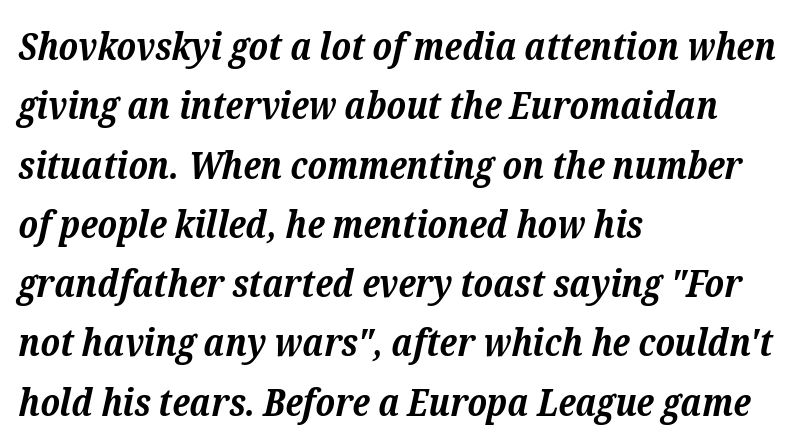
If you drew a line through each stem, it would be angled. The passage shown is emphatically bold. How would I describe the line gaps? Plain and ordinary. The space beneath each line is pristine and unruled.
